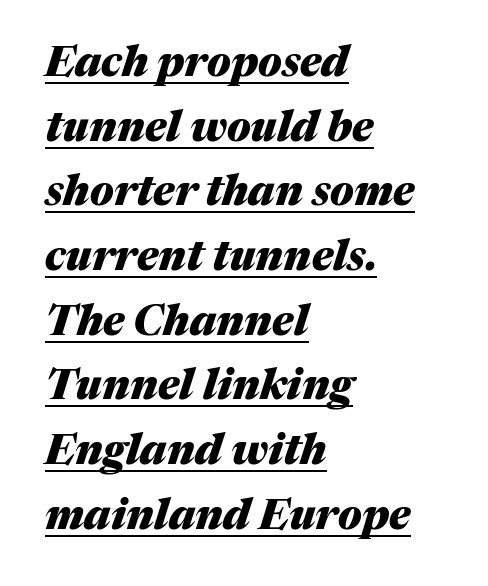
The image shows 42 px heavy type, italic (leaning right); set left-aligned, normal line spacing (1.54x), normal letter spacing, underlined; medium stroke contrast and a medium x-height.
